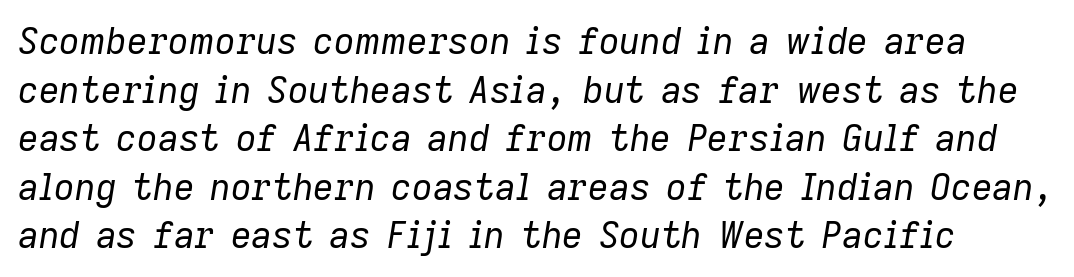
{"italic": "yes", "lean": "right", "slant_degrees": 9, "bold": "no", "weight": "regular", "width": "normal", "stroke_contrast": "low", "x_height": "medium", "monospaced": "no", "underline": "no", "line_spacing": "normal", "line_spacing_ratio": 1.35, "letter_spacing": "normal", "letter_spacing_em": 0.0, "glyph_px": 36}
